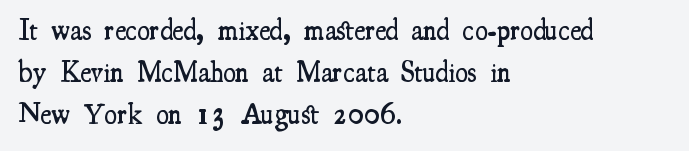
Does the copy run flush right? No — it runs flush left. This block has exactly the height ordinary leading produces. Look at the tracking — it's just the regular setting, nothing added. In terms of weight, the rendering is demibold, just under bold. Quick note: not italic, upright. Are there feet on the stems? There are — it's a serif.
